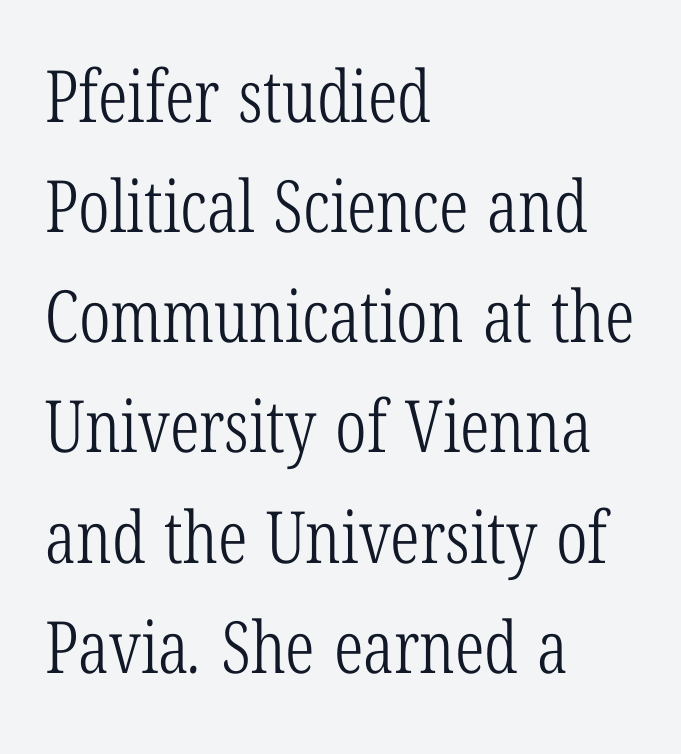
The characters display serif detailing at their extremities. Underlining? Definitely not there. The vertical gap from one line to the next is medium. No extra tracking has been applied to these lines.
